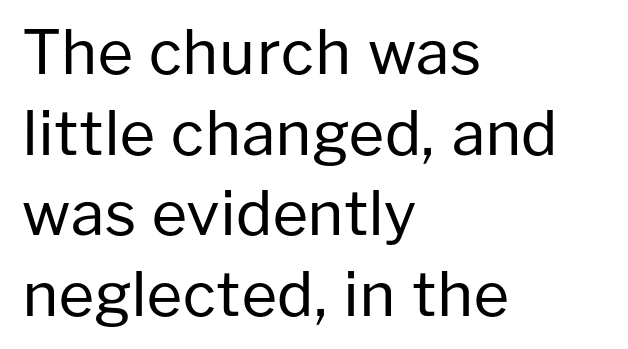
{"serif": "no", "italic": "no", "bold": "no", "weight": "regular", "width": "normal", "stroke_contrast": "low", "x_height": "medium", "monospaced": "no", "underline": "no", "align": "left", "line_spacing": "normal", "line_spacing_ratio": 1.32, "letter_spacing": "normal", "letter_spacing_em": 0.0, "glyph_px": 61}
